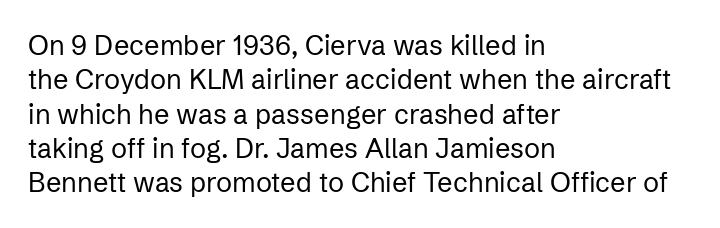
Q: Is the text bold? A: No.
Q: Is the text italic (slanted)? A: No, it is upright.
Q: Is the text underlined? A: No.
Q: How is the paragraph aligned? A: Left-aligned.
Q: Is the spacing between letters normal or unusually wide? A: Normal.
Q: Is the spacing between lines tight, normal or loose? A: Normal.
